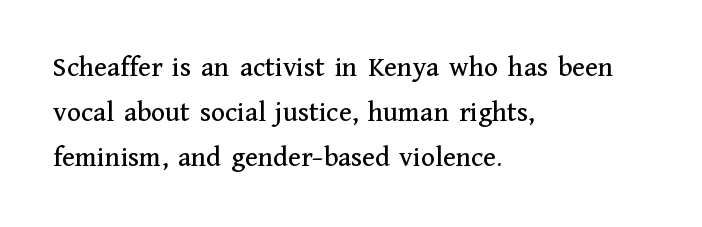
Regarding leading, the lines here are spaced in the standard way. Is this a sans? No — the strokes have serifs. Typeset ragged right — the left edge is the straight one. Think of a printed novel: that variable character pitch is what you see here.
